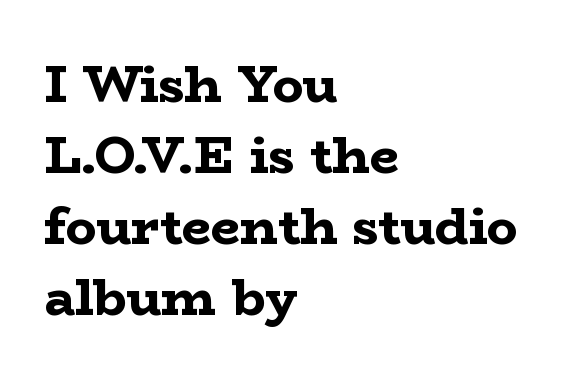
There is no visible air inserted between adjacent glyphs. The rendering uses natural spacing where letterforms have individual widths. Quick note: underline off. The face used here has the dense, thick strokes of a bold. Classification — serif.
